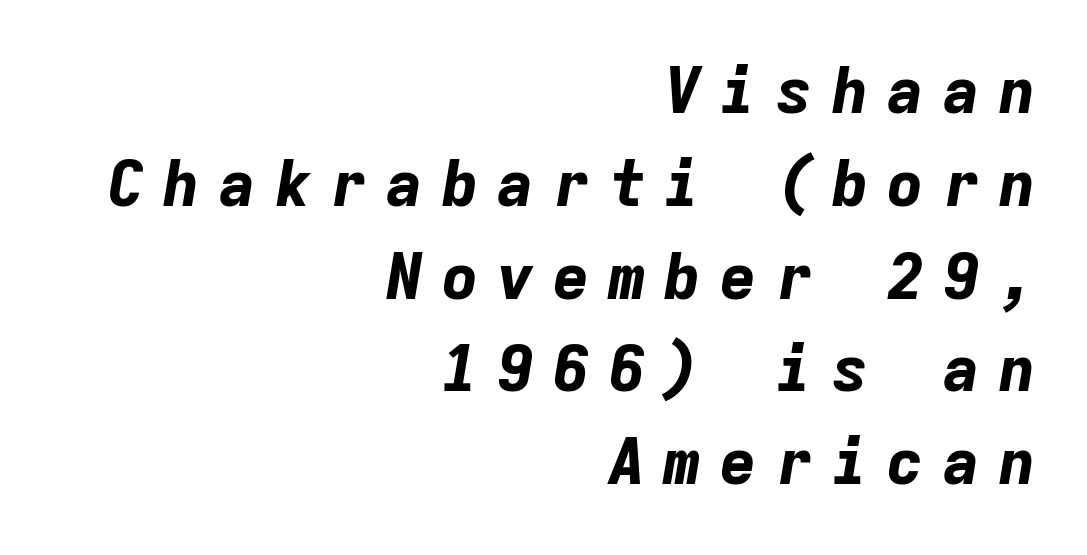
Q: Is the text bold? A: Yes.
Q: Is the text italic (slanted)? A: Yes, it leans right by about 9 degrees.
Q: Is the text underlined? A: No.
Q: How is the paragraph aligned? A: Right-aligned.
Q: Is the spacing between letters normal or unusually wide? A: Unusually wide.
Q: Is the spacing between lines tight, normal or loose? A: Normal.
Q: Width (condensed, normal, or wide)? A: Normal.
Q: Stroke contrast? A: Low.
Q: x-height? A: Medium.
Q: Monospaced? A: Yes.
